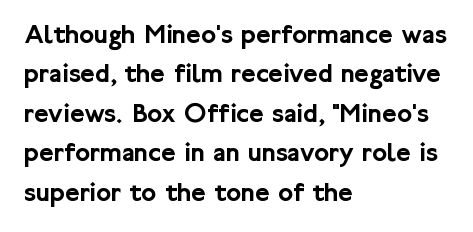
The image shows 28 px sans-serif type, upright; set left-aligned, normal line spacing (1.41x), normal letter spacing, not underlined; low stroke contrast and a medium x-height.
